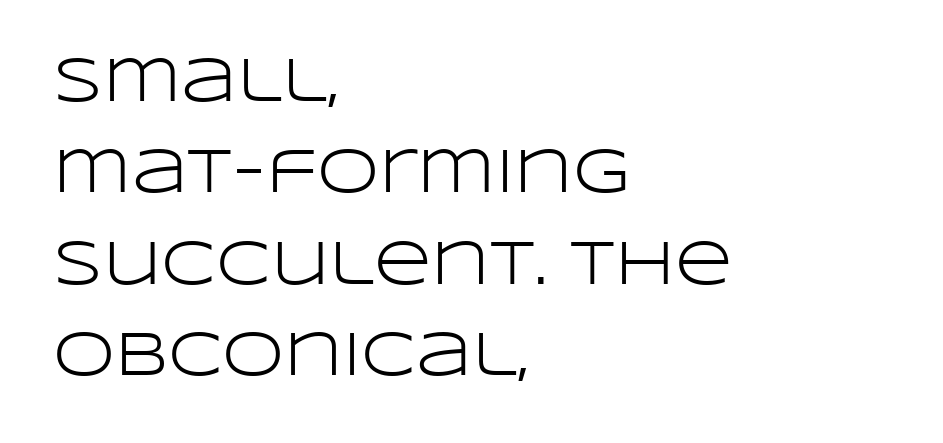
Default kerning and tracking; the words read as compact shapes. This rendering features lettering with no underline. This is not heavy type; no bold has been used. This sample has the flowing, uneven cadence of proportional lettering. Posture: upright roman. The paragraph shown leans on its left margin.
